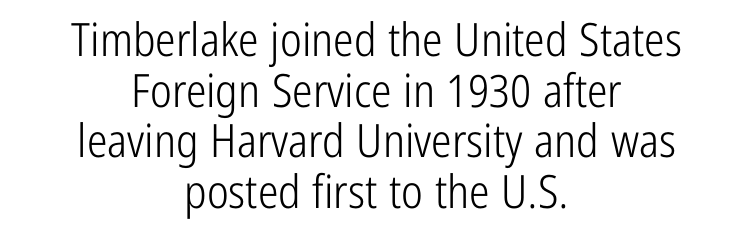
{"serif": "no", "italic": "no", "bold": "no", "weight": "light", "width": "condensed", "stroke_contrast": "low", "x_height": "medium", "monospaced": "no", "underline": "no", "align": "center", "line_spacing": "tight", "line_spacing_ratio": 1.1, "letter_spacing": "normal", "letter_spacing_em": 0.0, "glyph_px": 46}
